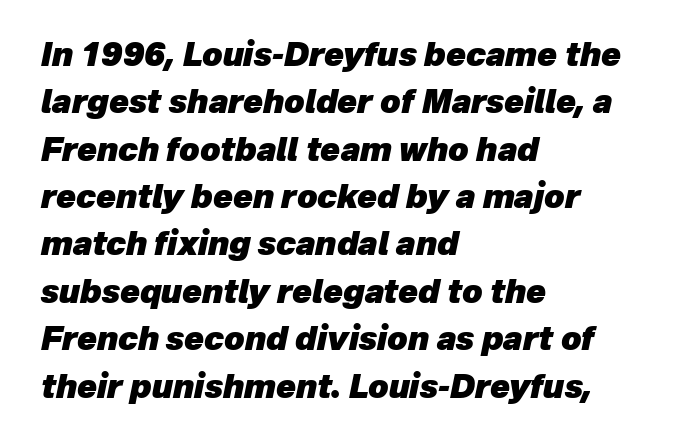
Q: Is the text bold? A: Yes.
Q: Is the text italic (slanted)? A: Yes, it leans right by about 12 degrees.
Q: Is the text underlined? A: No.
Q: How is the paragraph aligned? A: Left-aligned.
Q: Is the spacing between letters normal or unusually wide? A: Normal.
Q: Is the spacing between lines tight, normal or loose? A: Normal.
Q: Width (condensed, normal, or wide)? A: Normal.
Q: Stroke contrast? A: Low.
Q: x-height? A: Medium.
Q: Monospaced? A: No.
